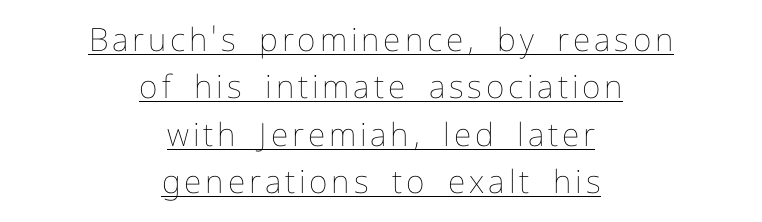
Q: Is the text bold? A: No.
Q: Is the text italic (slanted)? A: No, it is upright.
Q: Is the text underlined? A: Yes.
Q: How is the paragraph aligned? A: Centered.
Q: Is the spacing between lines tight, normal or loose? A: Normal.
Q: Width (condensed, normal, or wide)? A: Normal.
Q: Stroke contrast? A: Low.
Q: x-height? A: Medium.
Q: Monospaced? A: No.
